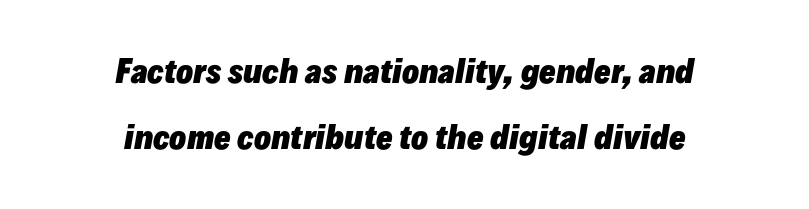
The image shows 31 px heavy type, italic (leaning right); set centered, loose line spacing (2.13x), normal letter spacing, not underlined; low stroke contrast and a medium x-height.
